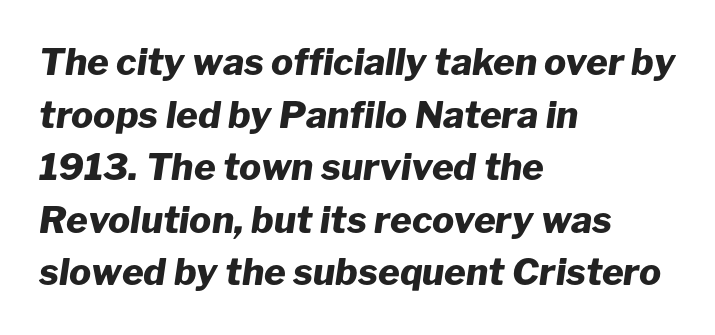
Q: Is the text bold? A: Yes.
Q: Is the text italic (slanted)? A: Yes, it leans right by about 8 degrees.
Q: Is the text underlined? A: No.
Q: How is the paragraph aligned? A: Left-aligned.
Q: Is the spacing between letters normal or unusually wide? A: Normal.
Q: Is the spacing between lines tight, normal or loose? A: Normal.
Q: Width (condensed, normal, or wide)? A: Normal.
Q: Stroke contrast? A: Low.
Q: x-height? A: Medium.
Q: Monospaced? A: No.
